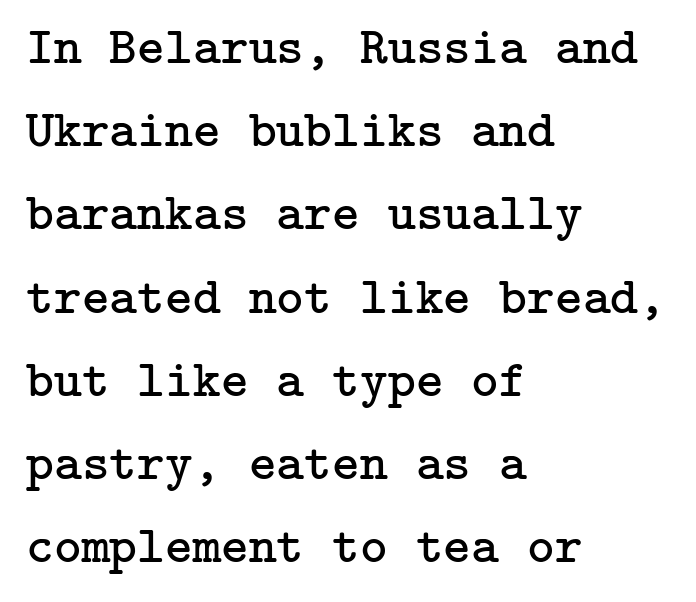
{"serif": "yes", "italic": "no", "bold": "no", "weight": "regular", "width": "normal", "stroke_contrast": "low", "x_height": "medium", "underline": "no", "align": "left", "line_spacing": "normal", "line_spacing_ratio": 1.57, "letter_spacing": "normal", "letter_spacing_em": 0.0, "glyph_px": 53}
